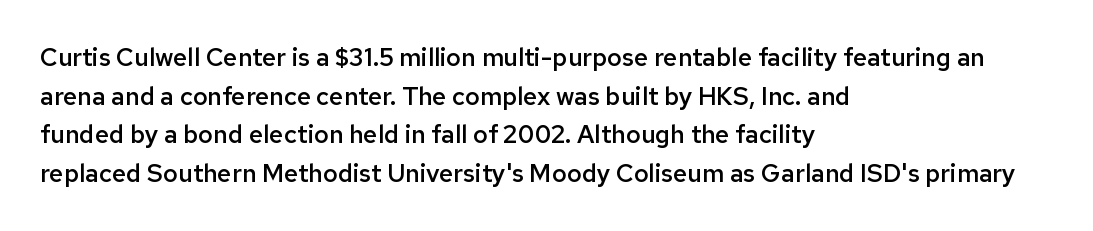
The image shows 25 px text type, upright; set left-aligned, normal line spacing (1.55x), normal letter spacing, not underlined.
